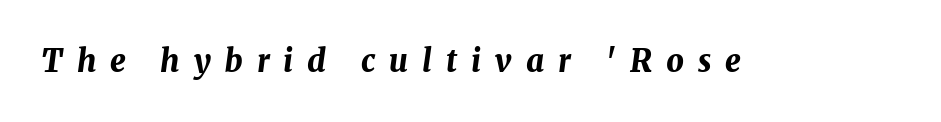
The image shows 31 px bold type, italic (leaning right); set unusually wide letter spacing (+0.45 em), not underlined; medium stroke contrast and a medium x-height.
